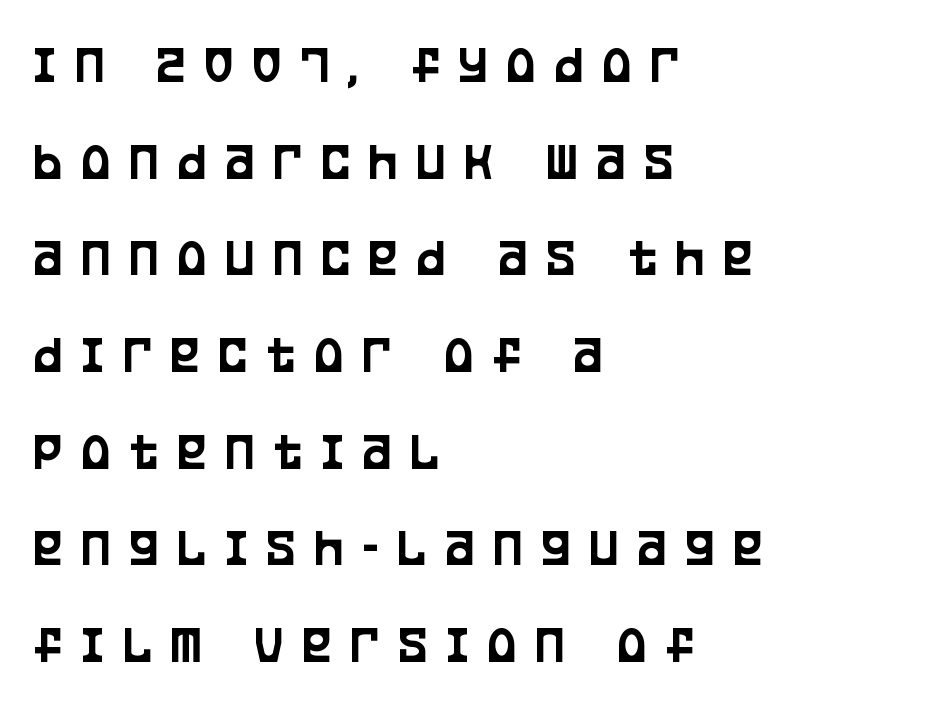
{"serif": "no", "italic": "no", "width": "condensed", "stroke_contrast": "low", "x_height": "large", "monospaced": "no", "underline": "no", "align": "left", "line_spacing_ratio": 1.79, "letter_spacing": "wide", "letter_spacing_em": 0.36, "glyph_px": 54}
